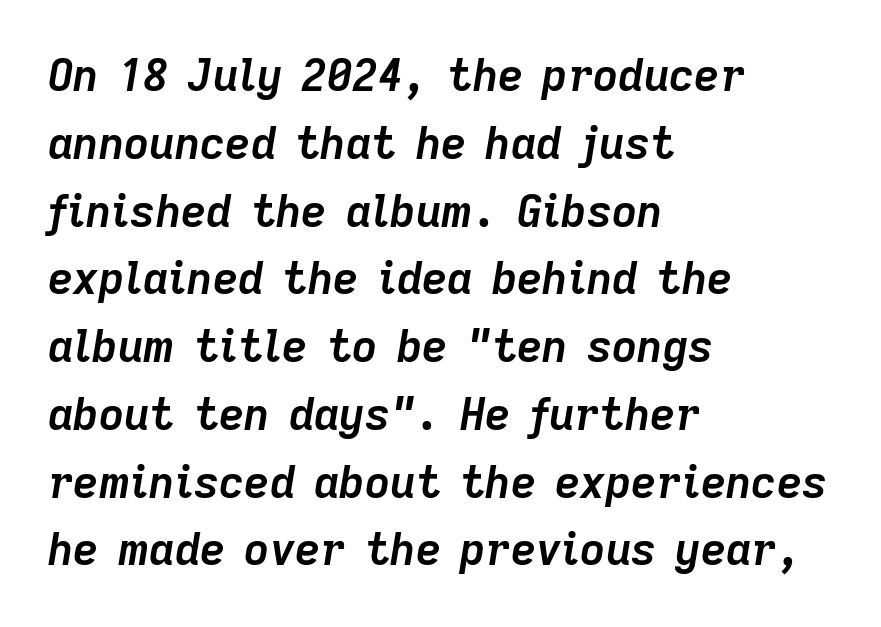
The image shows 44 px semibold type, italic (leaning right); set left-aligned, normal line spacing (1.54x), normal letter spacing, not underlined; low stroke contrast and a medium x-height.
